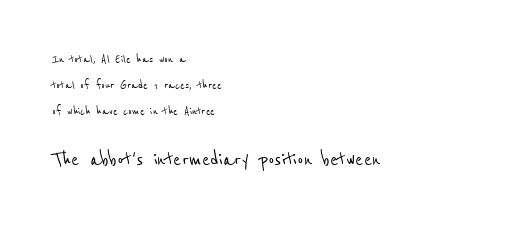
The passage shown is not underscored anywhere. Short note: letters normally spaced. Of the two passages, the one underneath uses the larger point size. Leftover space on each line is placed entirely after the last word.
